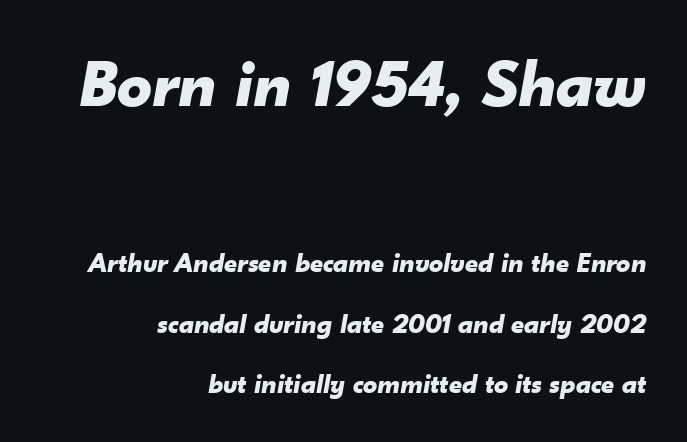
The image shows 69 px bold type, italic (leaning right); set right-aligned, loose line spacing (2.16x), normal letter spacing, not underlined; the first (top) block is 2.46x larger; low stroke contrast and a small x-height.
